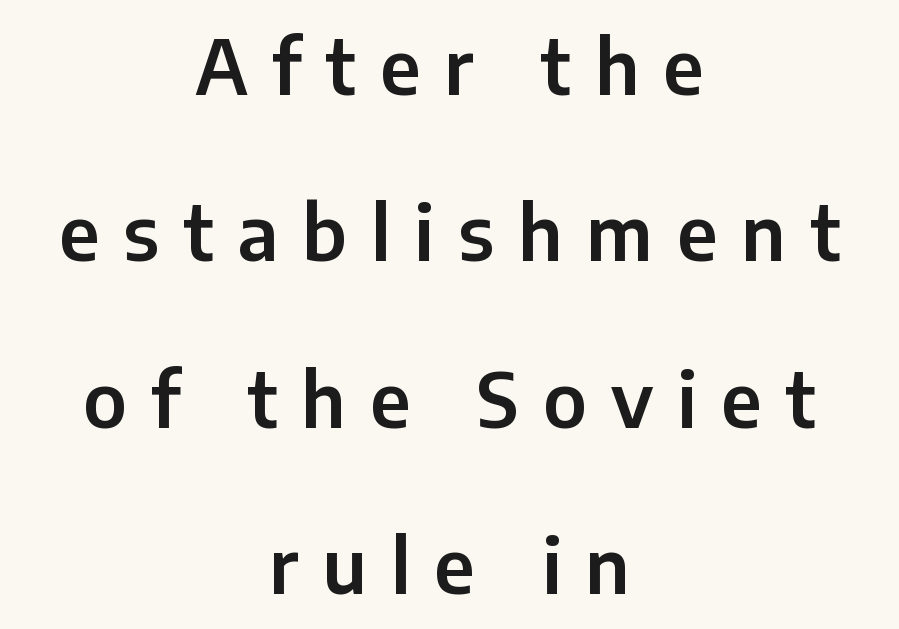
{"serif": "no", "italic": "no", "width": "normal", "stroke_contrast": "low", "x_height": "medium", "monospaced": "no", "underline": "no", "align": "center", "line_spacing": "loose", "line_spacing_ratio": 2.22, "letter_spacing": "wide", "letter_spacing_em": 0.32, "glyph_px": 75}
